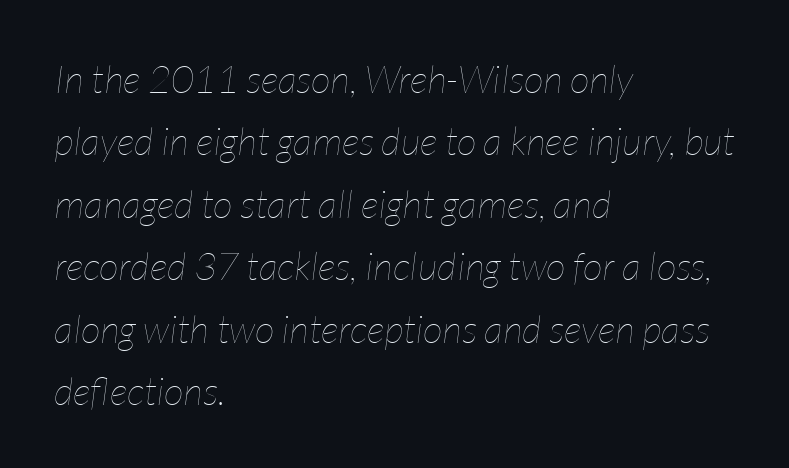
These lines are rendered in a variable-pitch font. Reading down the column, the eye jumps a familiar distance to each next line. Every row of glyphs begins at an identical x-position on the left. Only glyphs here, with clear space below each row.
